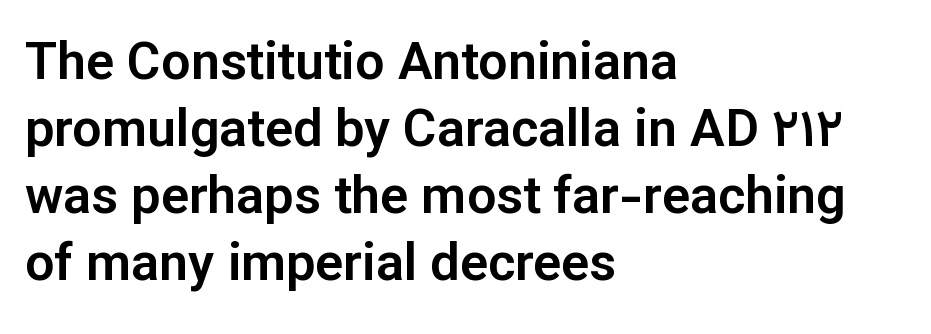
The zone under the glyphs is completely vacant. Is the letter spacing exaggerated? No — it looks like the ordinary default. Are there feet on the stems? There aren't — it's a sans. All the whitespace from short lines collects on the right. The space between consecutive lines is moderate. Upright lettering throughout.
